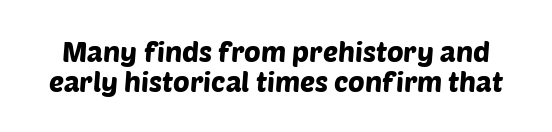
There is no visible air inserted between adjacent glyphs. Baseline-to-baseline distance is barely more than the letter height. The space beneath each line is pristine and unruled. The rendering uses natural spacing where letterforms have individual widths. Typographically, this falls in the sans-serif category.
